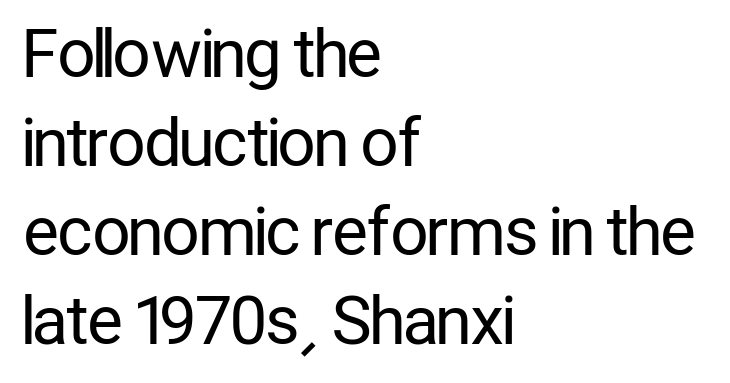
Q: Is the text bold? A: No.
Q: Is the text italic (slanted)? A: No, it is upright.
Q: Is the typeface a serif or a sans-serif typeface? A: Sans-serif.
Q: Is the text underlined? A: No.
Q: How is the paragraph aligned? A: Left-aligned.
Q: Is the spacing between letters normal or unusually wide? A: Normal.
Q: Is the spacing between lines tight, normal or loose? A: Normal.
Q: Width (condensed, normal, or wide)? A: Condensed.
Q: Stroke contrast? A: Low.
Q: x-height? A: Medium.
Q: Monospaced? A: No.
